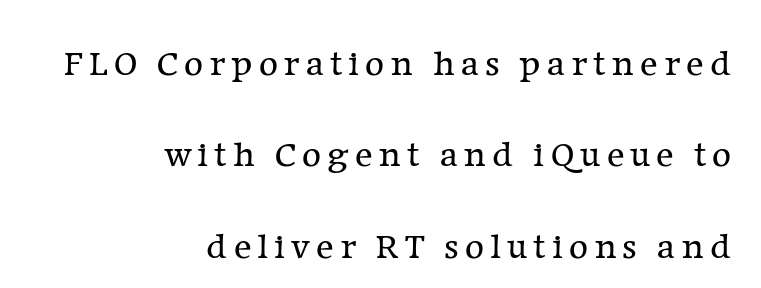
Type style note: has serifs. This sample has the flowing, uneven cadence of proportional lettering. The block of text is sparse from top to bottom, with ample space between rows. Stroke thickness stays within the range of a standard reading face or lighter. Does the copy run flush right? Yes — the right margin is perfectly even. The zone under the glyphs is completely vacant.
